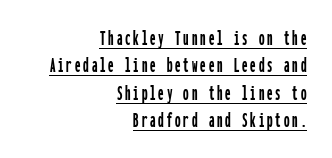
The image shows 22 px text type, upright; set right-aligned, line spacing 1.24x, underlined.
